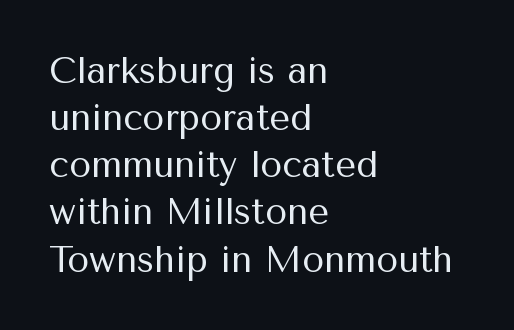
{"serif": "no", "italic": "no", "bold": "no", "weight": "regular", "width": "normal", "stroke_contrast": "medium", "x_height": "medium", "monospaced": "no", "underline": "no", "align": "left", "line_spacing": "normal", "line_spacing_ratio": 1.31, "letter_spacing": "normal", "letter_spacing_em": 0.0, "glyph_px": 36}
